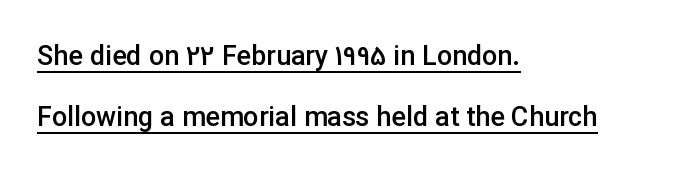
{"italic": "no", "bold": "semi", "underline": "yes", "align": "left", "line_spacing": "loose", "line_spacing_ratio": 2.25, "letter_spacing": "normal", "letter_spacing_em": 0.0, "glyph_px": 27}
